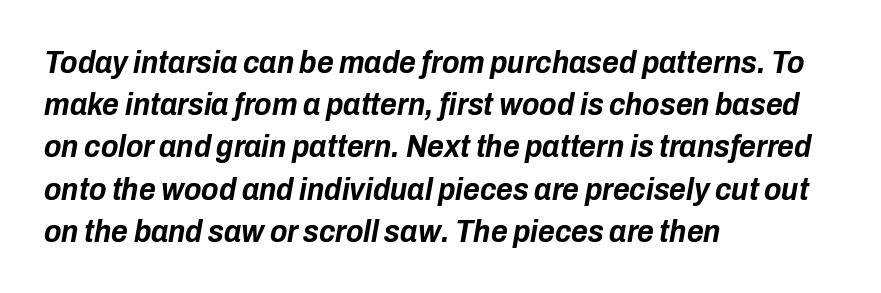
The image shows 32 px bold, condensed type, italic (leaning right); set left-aligned, normal line spacing (1.32x), normal letter spacing, not underlined; low stroke contrast and a medium x-height.
